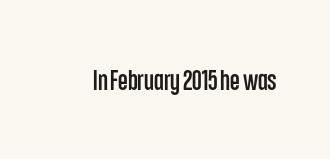
Q: Is the text italic (slanted)? A: No, it is upright.
Q: Is the typeface a serif or a sans-serif typeface? A: Sans-serif.
Q: Is the text underlined? A: No.
Q: Is the spacing between letters normal or unusually wide? A: Normal.
Q: Width (condensed, normal, or wide)? A: Condensed.
Q: Stroke contrast? A: Low.
Q: x-height? A: Large.
Q: Monospaced? A: No.
